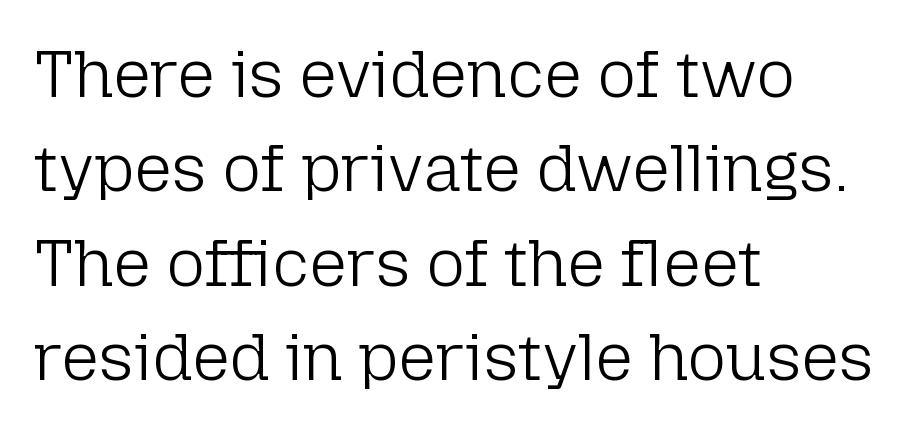
The image shows 66 px light sans-serif type, upright; set left-aligned, normal line spacing (1.43x), normal letter spacing, not underlined; low stroke contrast and a medium x-height.
